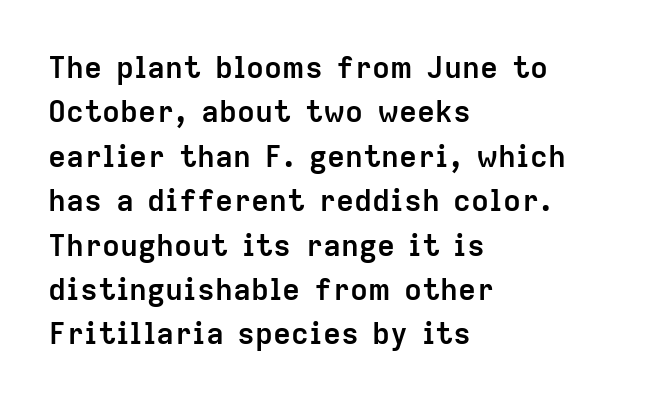
{"serif": "no", "italic": "no", "bold": "yes", "weight": "semibold", "width": "normal", "stroke_contrast": "low", "x_height": "medium", "monospaced": "no", "underline": "no", "align": "left", "line_spacing": "normal", "line_spacing_ratio": 1.48, "letter_spacing": "normal", "letter_spacing_em": 0.0, "glyph_px": 30}
